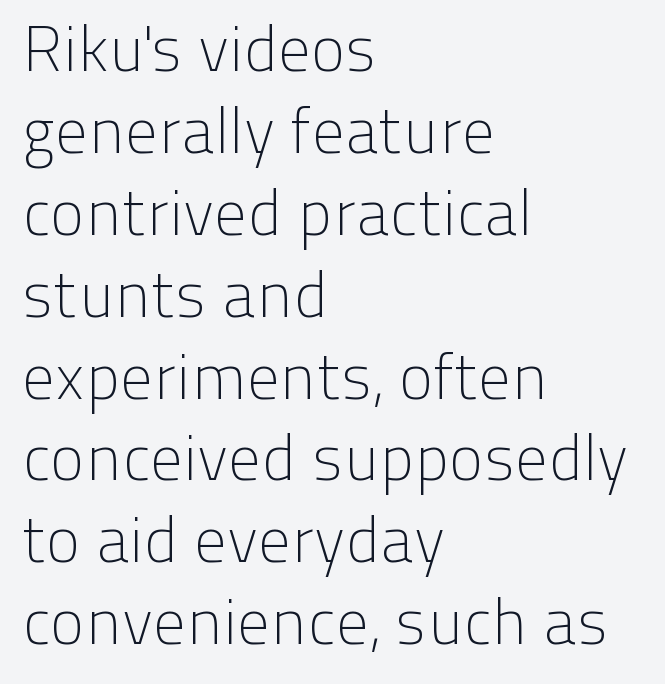
Q: Is the text bold? A: No.
Q: Is the text italic (slanted)? A: No, it is upright.
Q: Is the typeface a serif or a sans-serif typeface? A: Sans-serif.
Q: Is the text underlined? A: No.
Q: How is the paragraph aligned? A: Left-aligned.
Q: Is the spacing between letters normal or unusually wide? A: Normal.
Q: Is the spacing between lines tight, normal or loose? A: Normal.
Q: Width (condensed, normal, or wide)? A: Normal.
Q: Stroke contrast? A: Low.
Q: x-height? A: Medium.
Q: Monospaced? A: No.
